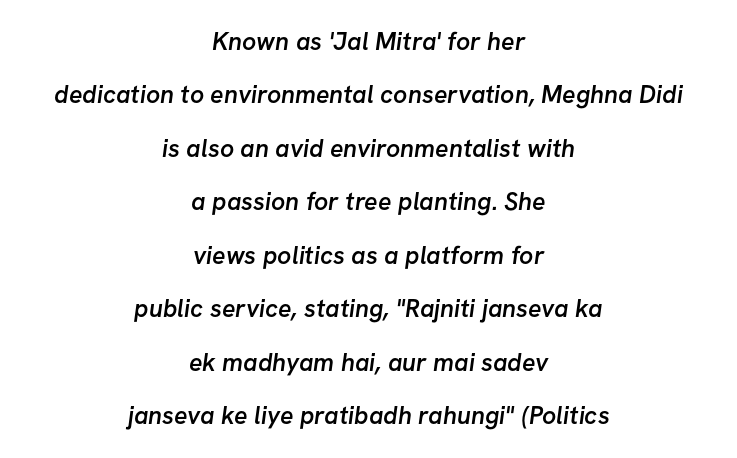
Q: Is the text bold? A: Semi-bold.
Q: Is the text underlined? A: No.
Q: How is the paragraph aligned? A: Centered.
Q: Is the spacing between letters normal or unusually wide? A: Normal.
Q: Is the spacing between lines tight, normal or loose? A: Loose.
